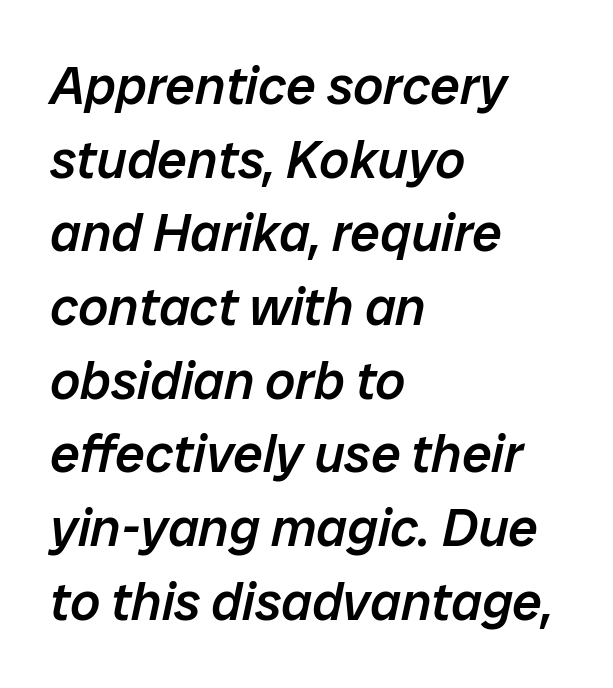
A typesetter would call this proportional, since set widths differ per character. Each new line begins a customary step beneath the previous one. These lines keep a tight, regular rhythm from letter to letter. It's the slanting kind of type.
